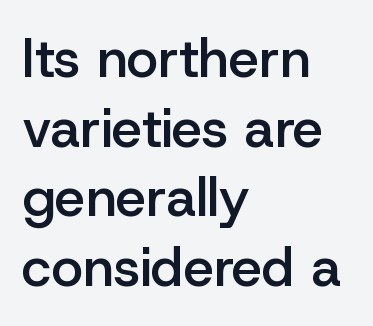
Q: Is the text bold? A: Semi-bold.
Q: Is the text italic (slanted)? A: No, it is upright.
Q: Is the typeface a serif or a sans-serif typeface? A: Sans-serif.
Q: Is the text underlined? A: No.
Q: How is the paragraph aligned? A: Left-aligned.
Q: Is the spacing between letters normal or unusually wide? A: Normal.
Q: Is the spacing between lines tight, normal or loose? A: Normal.
Q: Width (condensed, normal, or wide)? A: Normal.
Q: Stroke contrast? A: Low.
Q: x-height? A: Medium.
Q: Monospaced? A: No.
